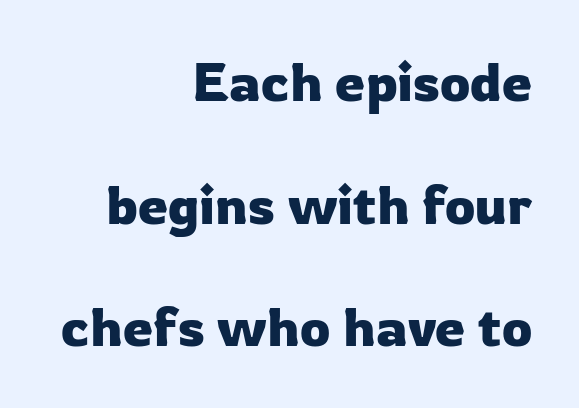
Each letter keeps its own natural width here, so spacing adapts to shape. Beneath every word, the page is bare. Style check: upright. Line spacing here is loose. Nope, no serifs anywhere on these letters. There is no visible air inserted between adjacent glyphs.
